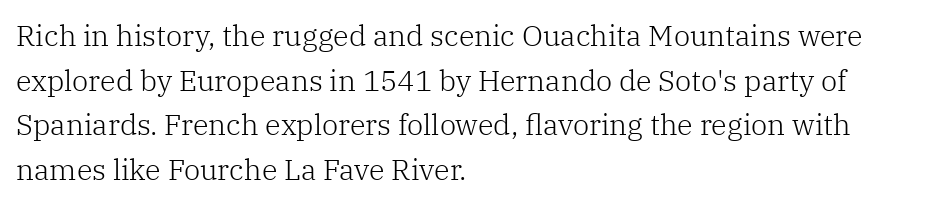
The image shows 29 px light serif type, upright; set left-aligned, normal line spacing (1.54x), normal letter spacing, not underlined; low stroke contrast and a medium x-height.
